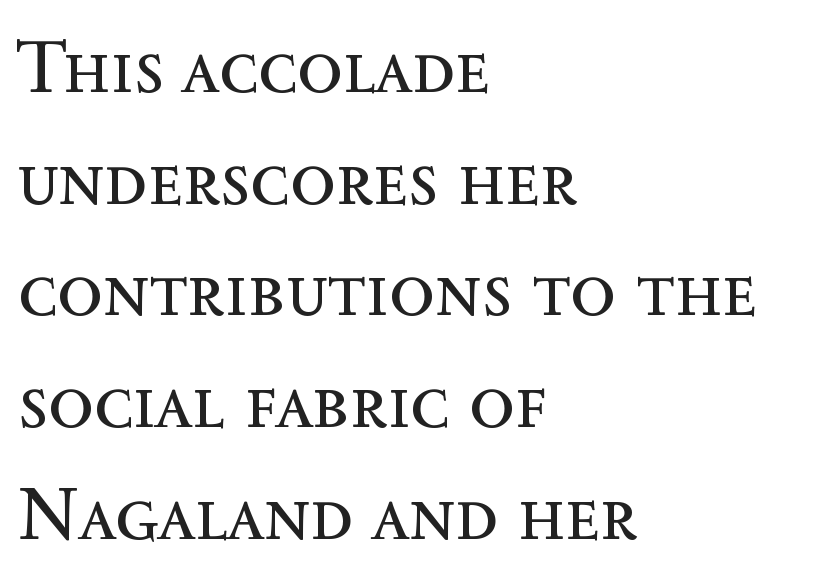
Q: Is the text bold? A: No.
Q: Is the text italic (slanted)? A: No, it is upright.
Q: Is the text underlined? A: No.
Q: How is the paragraph aligned? A: Left-aligned.
Q: Is the spacing between letters normal or unusually wide? A: Normal.
Q: Is the spacing between lines tight, normal or loose? A: Normal.
Q: Width (condensed, normal, or wide)? A: Normal.
Q: x-height? A: Medium.
Q: Monospaced? A: No.
